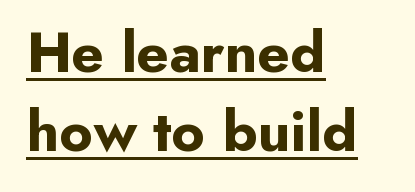
Looks like regular typesetting: each glyph gets only the width it needs. What's the leading like? Ordinary, nothing unusual. Heft: maximum for text — a bold. Tracking here is standard; glyphs follow each other at the usual distance.
